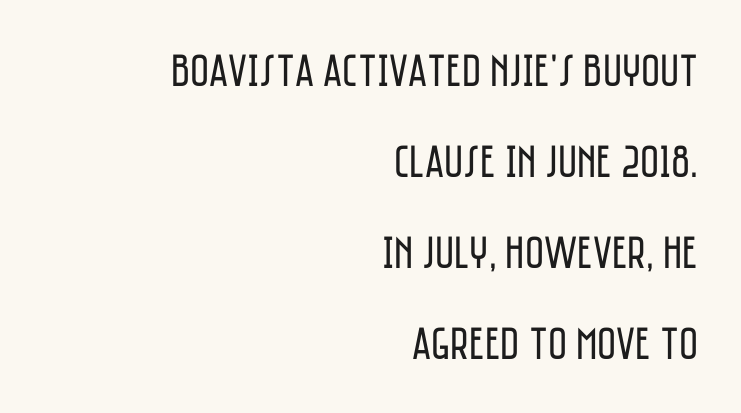
{"serif": "no", "italic": "no", "bold": "no", "weight": "regular", "width": "condensed", "stroke_contrast": "low", "x_height": "large", "monospaced": "no", "underline": "no", "align": "right", "line_spacing": "loose", "line_spacing_ratio": 1.98, "letter_spacing": "normal", "letter_spacing_em": 0.0, "glyph_px": 46}
